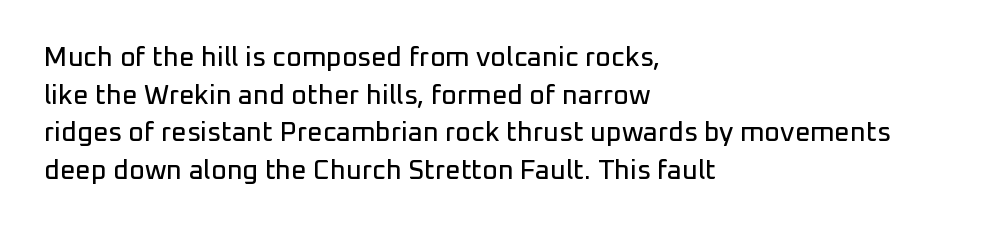
{"italic": "no", "underline": "no", "align": "left", "line_spacing": "normal", "line_spacing_ratio": 1.39, "letter_spacing": "normal", "letter_spacing_em": 0.0, "glyph_px": 27}
